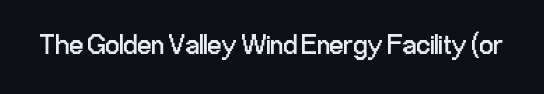
These lines are composed in type without serifs. Type without underlining. The letters advance in unequal steps, a hallmark of proportional type. Words appear dense and cohesive because spacing is normal.
